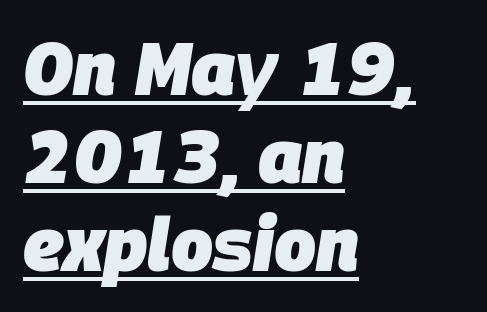
The image shows 74 px heavy type, italic (leaning right); set left-aligned, line spacing 1.19x, normal letter spacing, underlined; low stroke contrast and a large x-height.
